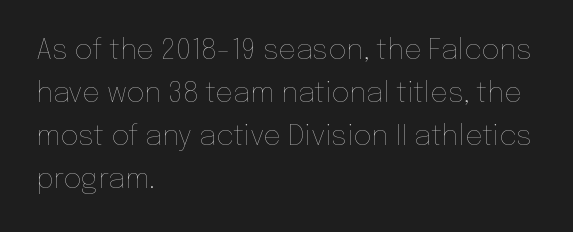
{"italic": "no", "bold": "no", "weight": "thin", "width": "normal", "stroke_contrast": "low", "x_height": "medium", "monospaced": "no", "underline": "no", "align": "left", "line_spacing": "normal", "line_spacing_ratio": 1.54, "letter_spacing": "normal", "letter_spacing_em": 0.0, "glyph_px": 28}
